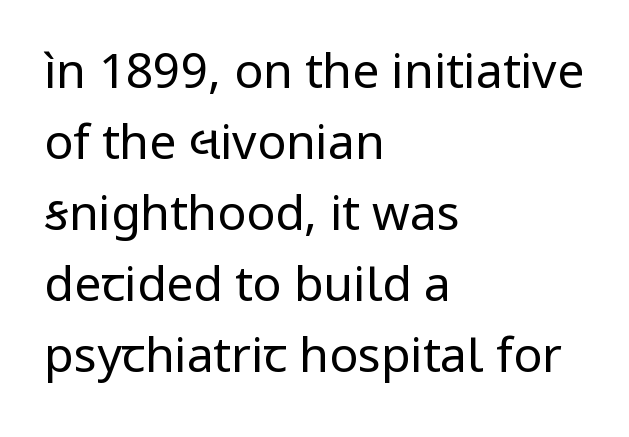
The characters are drawn with everyday or finer stroke widths. Horizontal bands of white between lines are of average thickness. The lettering stays uniformly vertical, giving the passage a roman look. A typesetter would call this proportional, since set widths differ per character. Check under the words: just untouched page.
